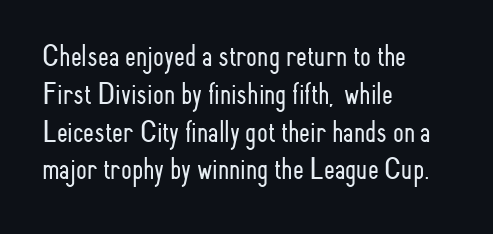
The passage shown is typed in a proportional face where columns would drift. Examine the stroke ends and you'll find no serifs. These glyphs show unthickened strokes, regular width or finer. Type without underlining.
